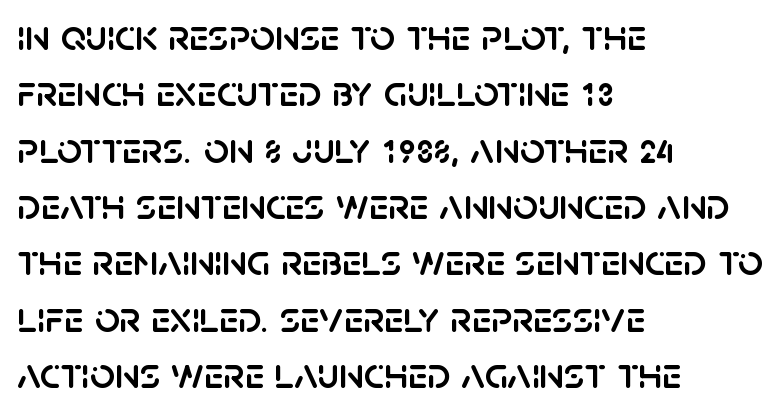
Q: Is the text italic (slanted)? A: No, it is upright.
Q: Is the typeface a serif or a sans-serif typeface? A: Sans-serif.
Q: Is the text underlined? A: No.
Q: How is the paragraph aligned? A: Left-aligned.
Q: Is the spacing between letters normal or unusually wide? A: Normal.
Q: Is the spacing between lines tight, normal or loose? A: Normal.
Q: Width (condensed, normal, or wide)? A: Normal.
Q: Stroke contrast? A: Low.
Q: x-height? A: Large.
Q: Monospaced? A: No.
